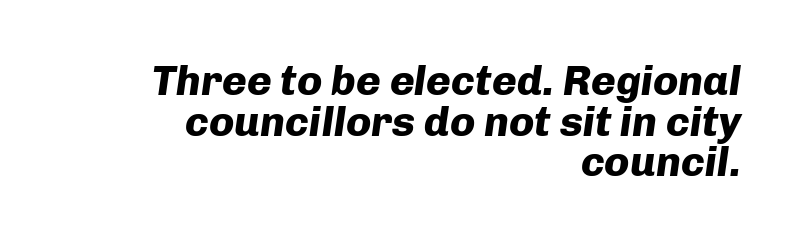
The image shows 42 px heavy type, italic (leaning right); set right-aligned, tight line spacing (0.97x), normal letter spacing, not underlined; low stroke contrast and a medium x-height.
